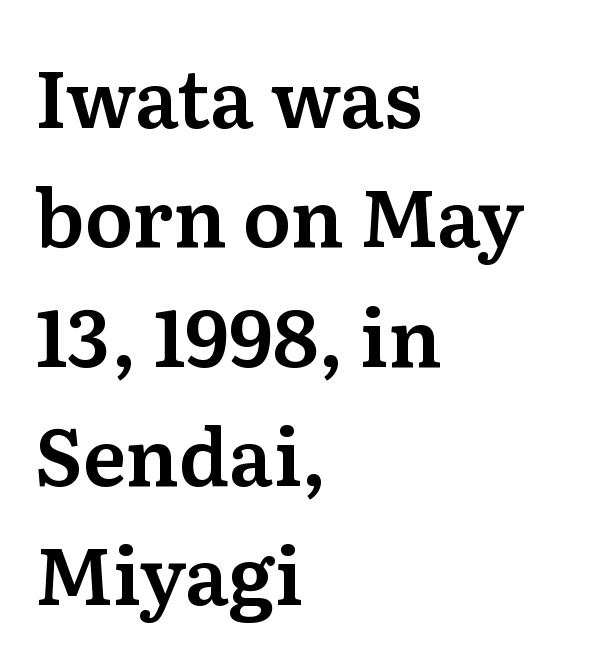
The image shows 79 px serif type, upright; set left-aligned, normal line spacing (1.51x), normal letter spacing, not underlined; medium stroke contrast and a medium x-height.
